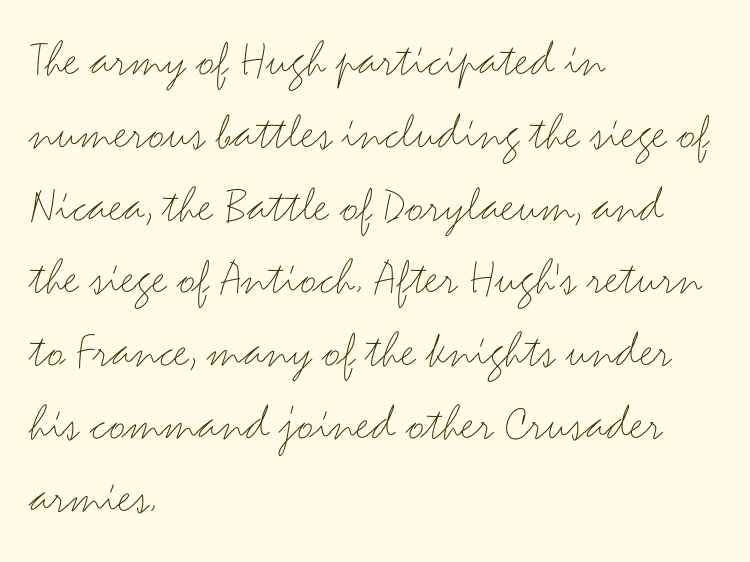
The image shows 52 px thin, wide sans-serif type; set left-aligned, normal line spacing (1.4x), normal letter spacing, not underlined; medium stroke contrast and a small x-height.
